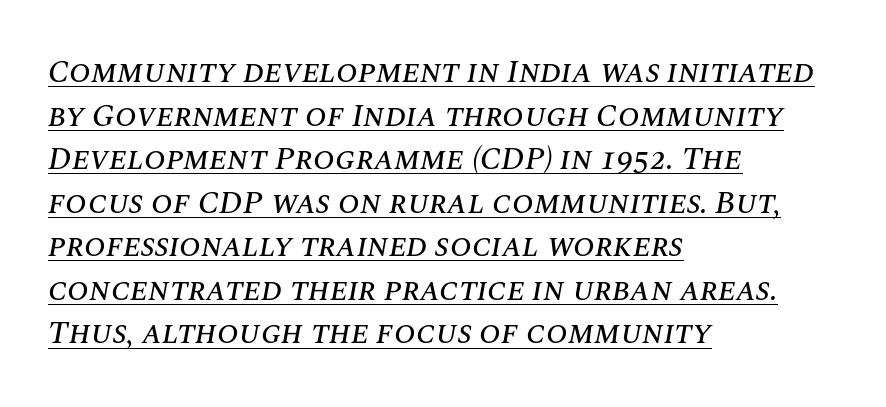
The image shows 32 px text type, italic (leaning right); set left-aligned, normal line spacing (1.36x), normal letter spacing, underlined; medium stroke contrast and a large x-height.
